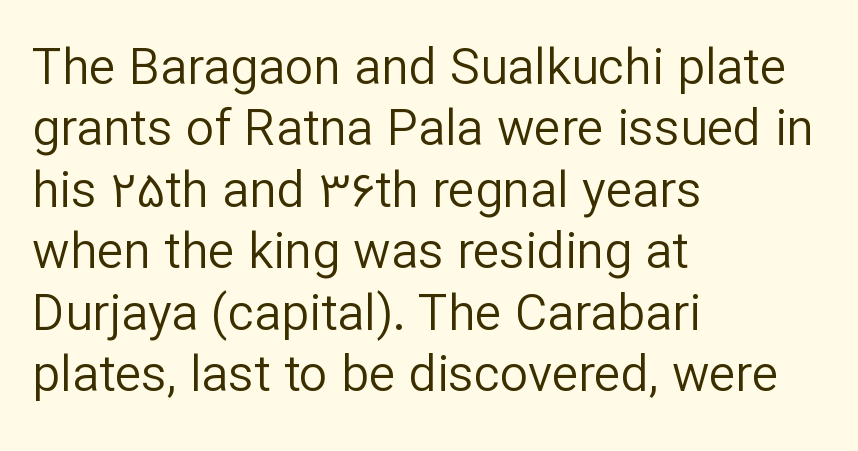
The image shows 50 px regular-weight sans-serif type, upright; set left-aligned, line spacing 1.23x, normal letter spacing, not underlined; low stroke contrast and a medium x-height.
